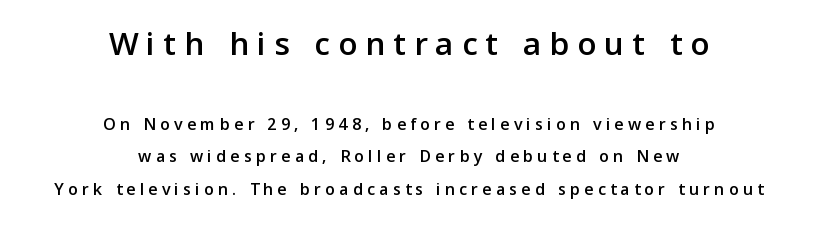
{"serif": "no", "italic": "no", "width": "normal", "stroke_contrast": "low", "x_height": "medium", "monospaced": "no", "underline": "no", "align": "center", "line_spacing_ratio": 1.8, "letter_spacing": "wide", "letter_spacing_em": 0.23, "larger_block": "first", "size_ratio": 1.94, "glyph_px": 35}
